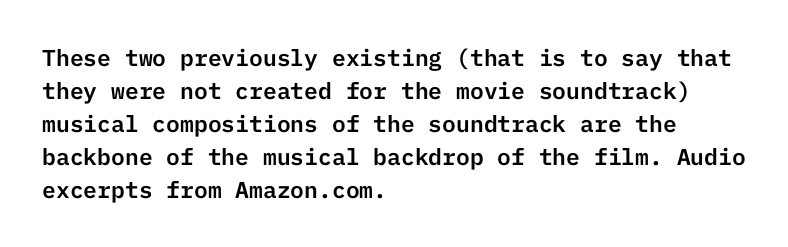
{"italic": "no", "underline": "no", "align": "left", "line_spacing": "normal", "line_spacing_ratio": 1.43, "letter_spacing": "normal", "letter_spacing_em": 0.0, "glyph_px": 23}
